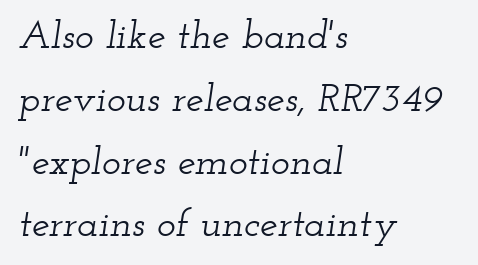
Reading down the column, the eye jumps a familiar distance to each next line. The designer went with a serif here, giving each stem small feet. The line texture is even and compact thanks to regular tracking. If you drew a line through each stem, it would be angled. The lines are quadded left.
